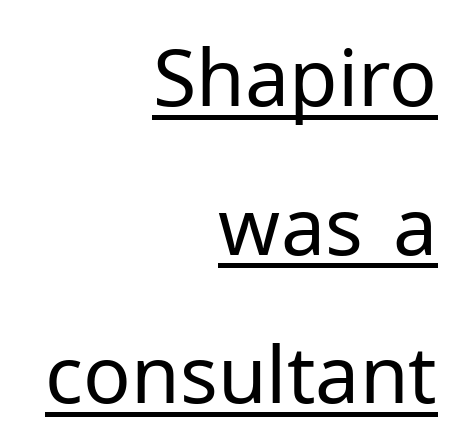
The rendering uses natural spacing where letterforms have individual widths. Is this a sans? Yes — the strokes have no serifs. Each line of the rendering has a horizontal stroke beneath the glyphs. There is no visible air inserted between adjacent glyphs. Compared with a typical body face, this is equally light or lighter still. Does the lettering tilt? It doesn't — this is upright.
